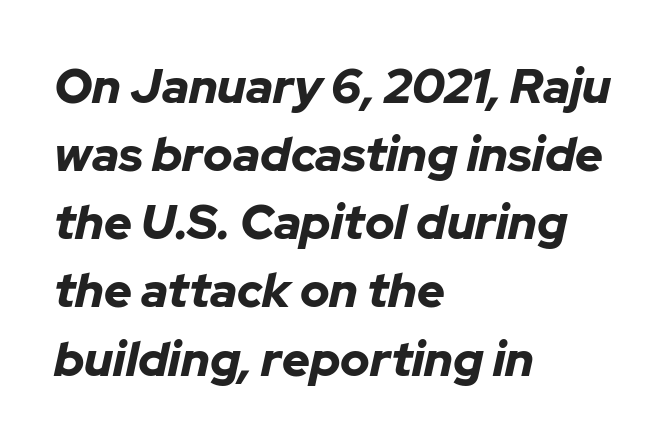
Q: Is the text bold? A: Yes.
Q: Is the text italic (slanted)? A: Yes, it leans right by about 12 degrees.
Q: Is the text underlined? A: No.
Q: How is the paragraph aligned? A: Left-aligned.
Q: Is the spacing between letters normal or unusually wide? A: Normal.
Q: Is the spacing between lines tight, normal or loose? A: Normal.
Q: Width (condensed, normal, or wide)? A: Normal.
Q: Stroke contrast? A: Low.
Q: x-height? A: Medium.
Q: Monospaced? A: No.
